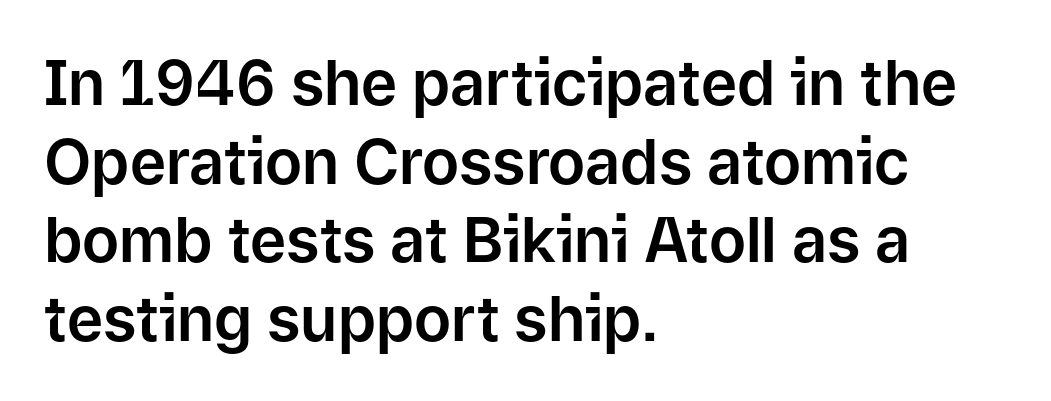
In terms of posture, this sample is upright. The rendering uses natural spacing where letterforms have individual widths. Font category for this specimen: sans-serif. How would I describe the line gaps? Plain and ordinary.
